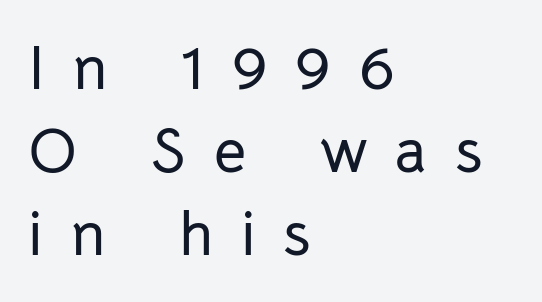
The image shows 62 px sans-serif type, upright; set left-aligned, normal line spacing (1.34x), unusually wide letter spacing (+0.45 em), not underlined; low stroke contrast and a medium x-height.
